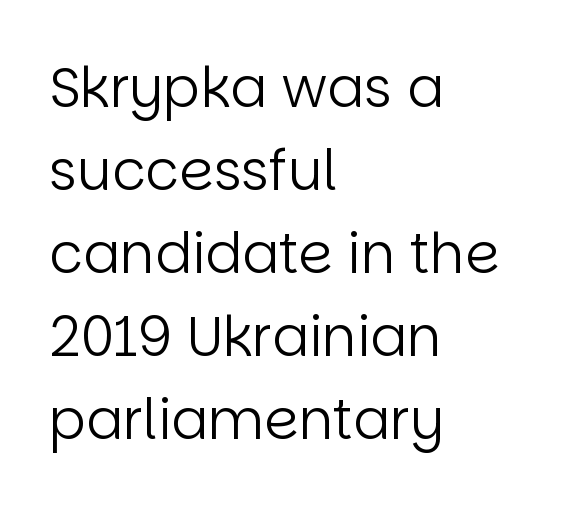
Q: Is the text bold? A: No.
Q: Is the text italic (slanted)? A: No, it is upright.
Q: Is the typeface a serif or a sans-serif typeface? A: Sans-serif.
Q: Is the text underlined? A: No.
Q: How is the paragraph aligned? A: Left-aligned.
Q: Is the spacing between letters normal or unusually wide? A: Normal.
Q: Is the spacing between lines tight, normal or loose? A: Normal.
Q: Width (condensed, normal, or wide)? A: Normal.
Q: Stroke contrast? A: Low.
Q: x-height? A: Large.
Q: Monospaced? A: No.
